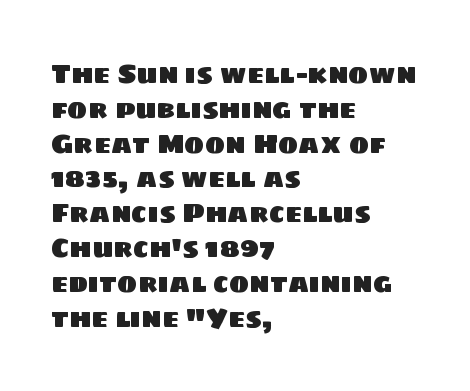
Q: Is the text underlined? A: No.
Q: How is the paragraph aligned? A: Left-aligned.
Q: Is the spacing between letters normal or unusually wide? A: Normal.
Q: Is the spacing between lines tight, normal or loose? A: Normal.
